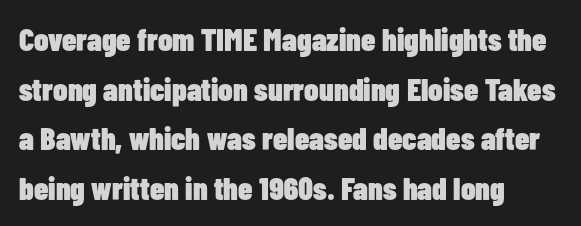
Whoever set this chose a conventional vertical rhythm. Honestly, the letter spacing is just normal — you wouldn't notice it. Do the characters align in a grid? No, the font is proportional. The glyphs have the mass of a bold cut. In terms of posture, this sample is upright.
